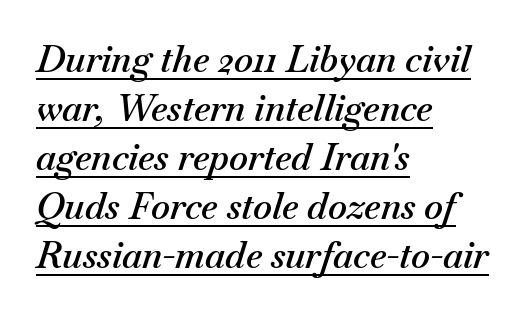
{"italic": "yes", "lean": "right", "slant_degrees": 18, "bold": "semi", "weight": "semibold", "width": "normal", "stroke_contrast": "medium", "x_height": "small", "monospaced": "no", "underline": "yes", "align": "left", "line_spacing": "normal", "line_spacing_ratio": 1.36, "letter_spacing": "normal", "letter_spacing_em": 0.0, "glyph_px": 36}
